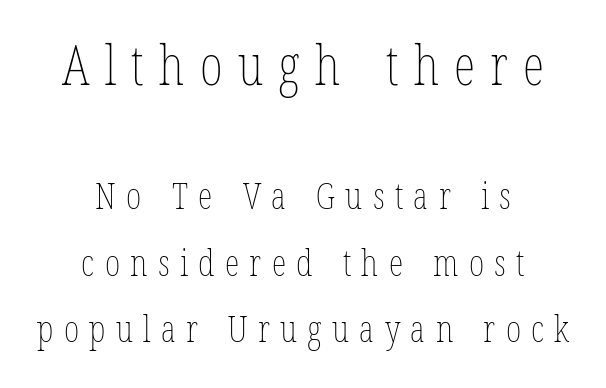
Q: Is the text bold? A: No.
Q: Is the text underlined? A: No.
Q: How is the paragraph aligned? A: Centered.
Q: Is the spacing between letters normal or unusually wide? A: Unusually wide.
Q: Which block of text is set in a larger size, the first (top) or the second (bottom)? A: The first (top) one.
Q: Width (condensed, normal, or wide)? A: Condensed.
Q: Stroke contrast? A: Low.
Q: x-height? A: Medium.
Q: Monospaced? A: No.
